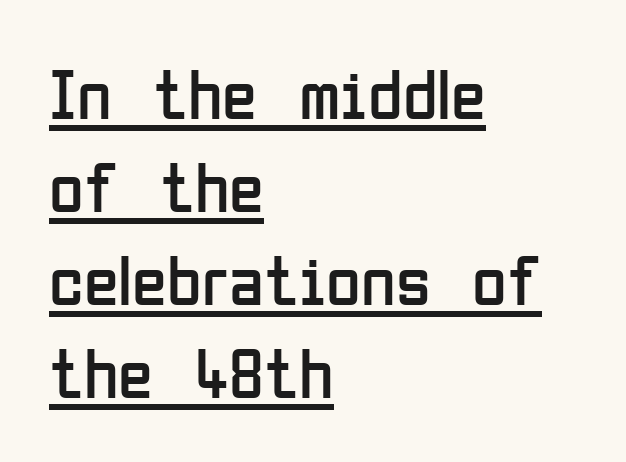
The image shows 71 px regular-weight, condensed sans-serif type, upright; set left-aligned, normal line spacing (1.31x), normal letter spacing, underlined; low stroke contrast and a medium x-height.
